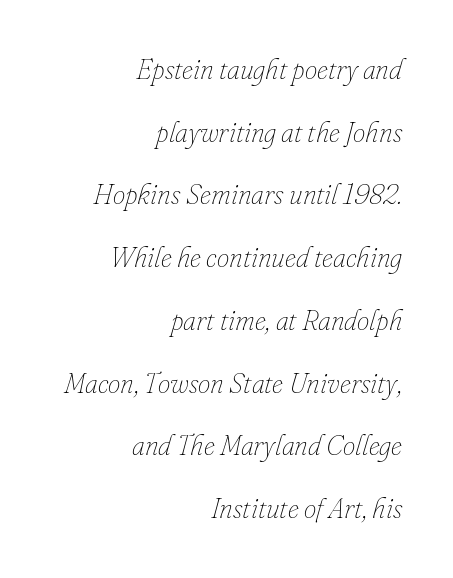
{"italic": "yes", "lean": "right", "slant_degrees": 16, "bold": "no", "weight": "thin", "width": "normal", "stroke_contrast": "low", "x_height": "small", "monospaced": "no", "underline": "no", "align": "right", "line_spacing": "loose", "line_spacing_ratio": 2.24, "letter_spacing": "normal", "letter_spacing_em": 0.0, "glyph_px": 28}
